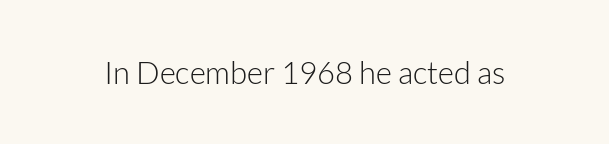
Q: Is the text bold? A: No.
Q: Is the text italic (slanted)? A: No, it is upright.
Q: Is the typeface a serif or a sans-serif typeface? A: Sans-serif.
Q: Is the text underlined? A: No.
Q: Is the spacing between letters normal or unusually wide? A: Normal.
Q: Width (condensed, normal, or wide)? A: Normal.
Q: Stroke contrast? A: Low.
Q: x-height? A: Medium.
Q: Monospaced? A: No.
